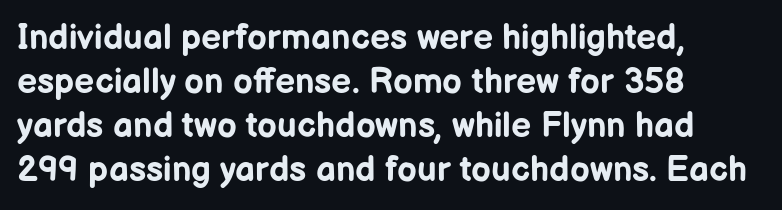
This sample uses plain, unmodified letter spacing. In terms of weight, the rendering is a true, heavy bold. Has an underline been added? It has not. Characters remain perfectly vertical along every line.
